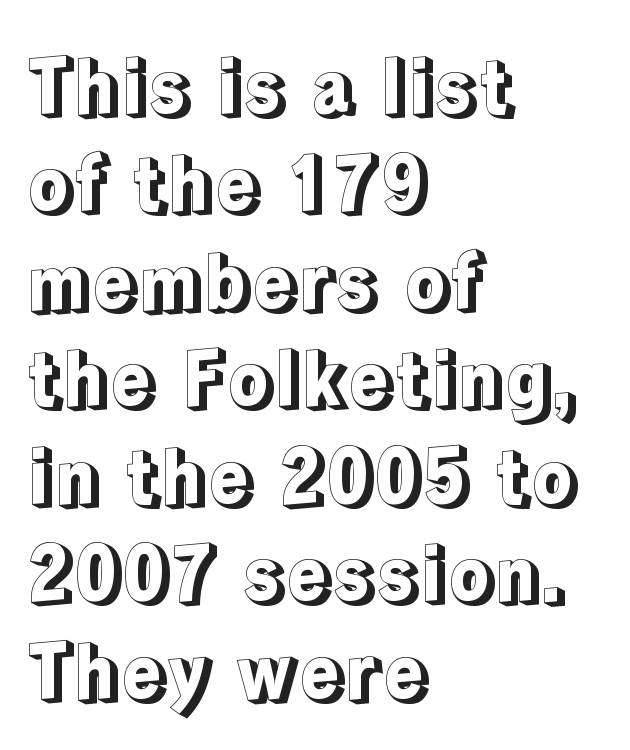
The image shows 75 px text type, upright; set left-aligned, normal line spacing (1.3x), normal letter spacing, not underlined; a medium x-height.
